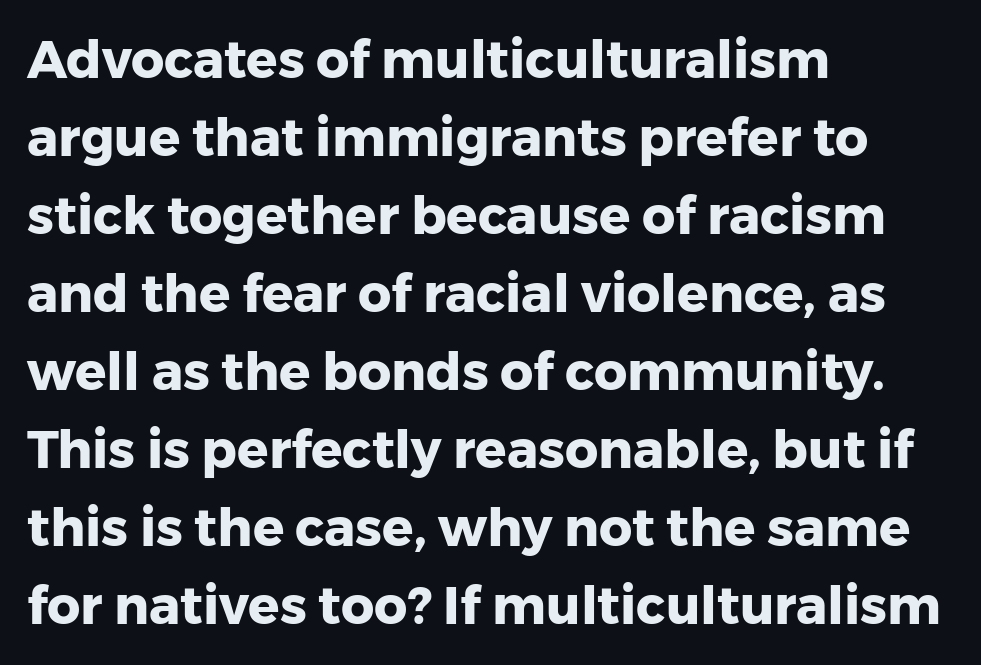
{"serif": "no", "italic": "no", "bold": "yes", "weight": "heavy", "width": "normal", "stroke_contrast": "low", "x_height": "medium", "monospaced": "no", "underline": "no", "align": "left", "line_spacing": "normal", "line_spacing_ratio": 1.5, "letter_spacing": "normal", "letter_spacing_em": 0.0, "glyph_px": 52}
